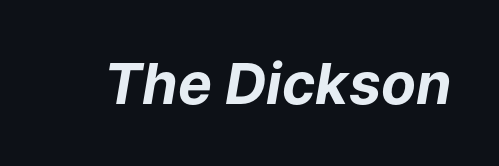
{"italic": "yes", "lean": "right", "slant_degrees": 9, "bold": "yes", "weight": "bold", "width": "normal", "stroke_contrast": "low", "x_height": "medium", "monospaced": "no", "underline": "no", "letter_spacing": "normal", "letter_spacing_em": 0.0, "glyph_px": 57}
